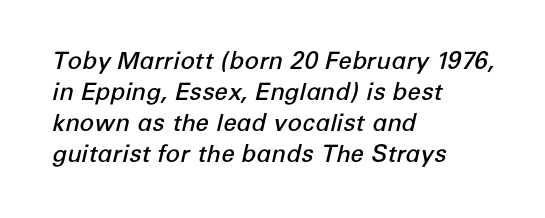
The image shows 24 px text type, italic (leaning right); set left-aligned, normal line spacing (1.29x), normal letter spacing, not underlined.
